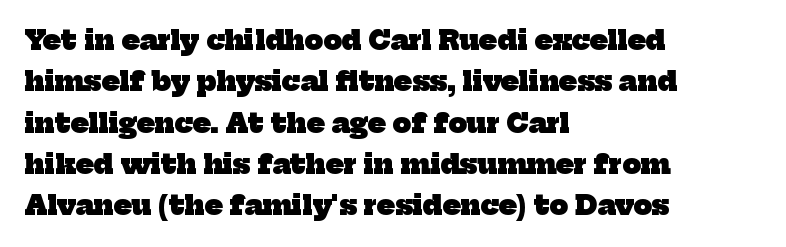
Q: Is the text bold? A: Yes.
Q: Is the text underlined? A: No.
Q: How is the paragraph aligned? A: Left-aligned.
Q: Is the spacing between letters normal or unusually wide? A: Normal.
Q: Is the spacing between lines tight, normal or loose? A: Normal.
